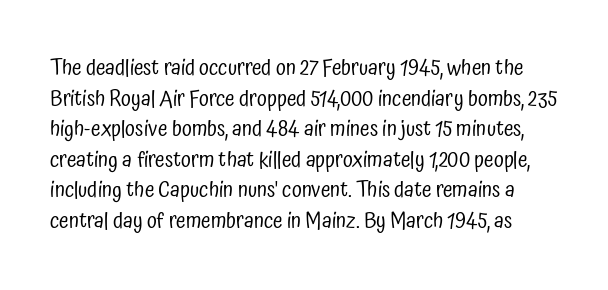
{"italic": "no", "bold": "no", "underline": "no", "line_spacing": "normal", "line_spacing_ratio": 1.39, "letter_spacing": "normal", "letter_spacing_em": 0.0, "glyph_px": 22}
